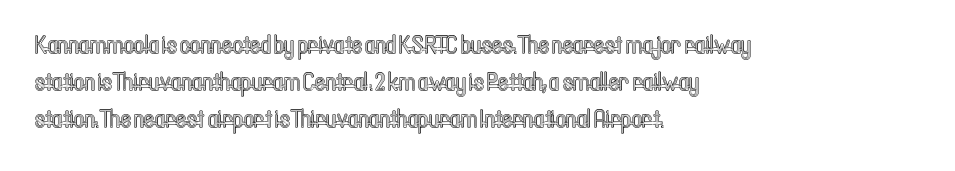
Designer's note — italics off, roman on. Compared with typical paragraphs, the rows here are spaced about the same. No word sits above an underline. Left-aligned paragraph, ragged on the right. This sample uses plain, unmodified letter spacing.
